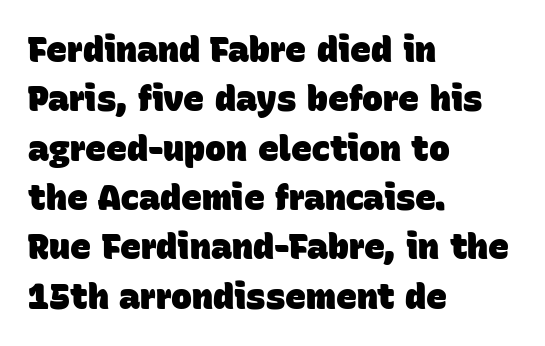
Regular leading. Glyph-to-glyph distance matches everyday printed text. Just letters on the line, the space beneath them empty. Varying glyph widths throughout — classic text-font behaviour. Strong, thick strokes mark this as bold type. Caption: multi-line text, flush left, ragged right.
